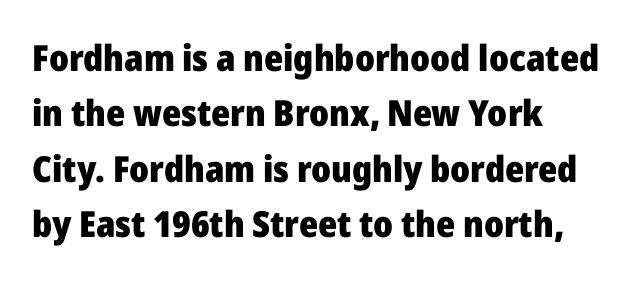
Q: Is the text bold? A: Yes.
Q: Is the text italic (slanted)? A: No, it is upright.
Q: Is the typeface a serif or a sans-serif typeface? A: Sans-serif.
Q: Is the text underlined? A: No.
Q: How is the paragraph aligned? A: Left-aligned.
Q: Is the spacing between letters normal or unusually wide? A: Normal.
Q: Is the spacing between lines tight, normal or loose? A: Normal.
Q: Width (condensed, normal, or wide)? A: Normal.
Q: Stroke contrast? A: Low.
Q: x-height? A: Medium.
Q: Monospaced? A: No.
